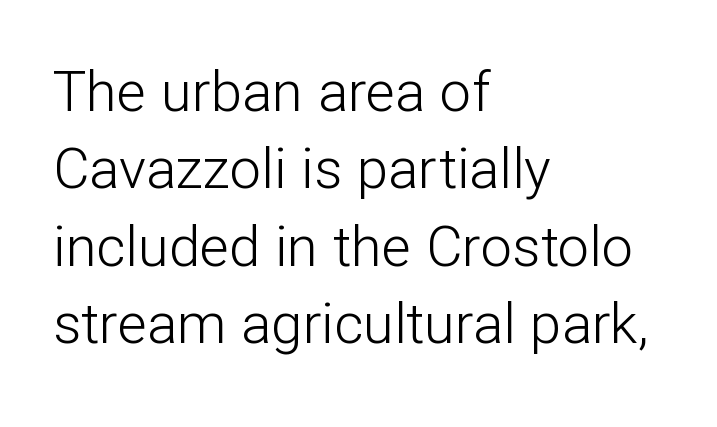
The image shows 56 px light sans-serif type, upright; set left-aligned, normal line spacing (1.38x), normal letter spacing, not underlined; low stroke contrast and a medium x-height.
